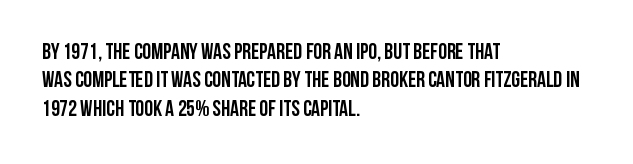
The image shows 22 px bold type, upright; set left-aligned, normal line spacing (1.29x), normal letter spacing, not underlined.
